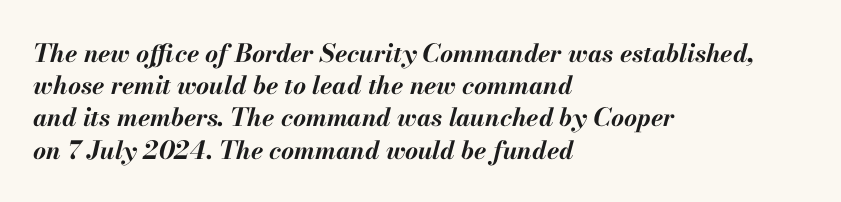
The image shows 25 px bold type, italic (leaning right); set left-aligned, normal line spacing (1.29x), normal letter spacing, not underlined.
